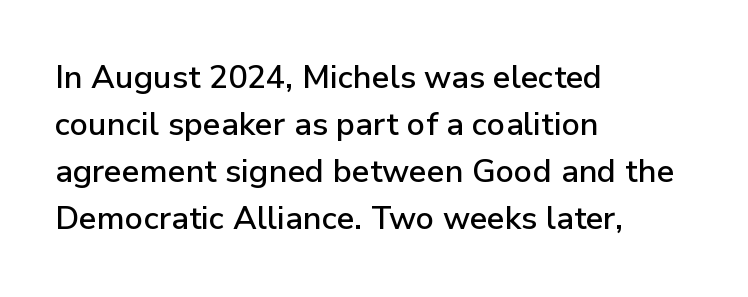
Each word holds together tightly as a unit, with standard inter-letter gaps. Nope, not italic — everything's standing straight. Lines of text with bare space underneath. A typesetter would call this leading conventional body-copy spacing. Stroke terminals: plain, sans-serif. Where is the straight margin? On the left.
